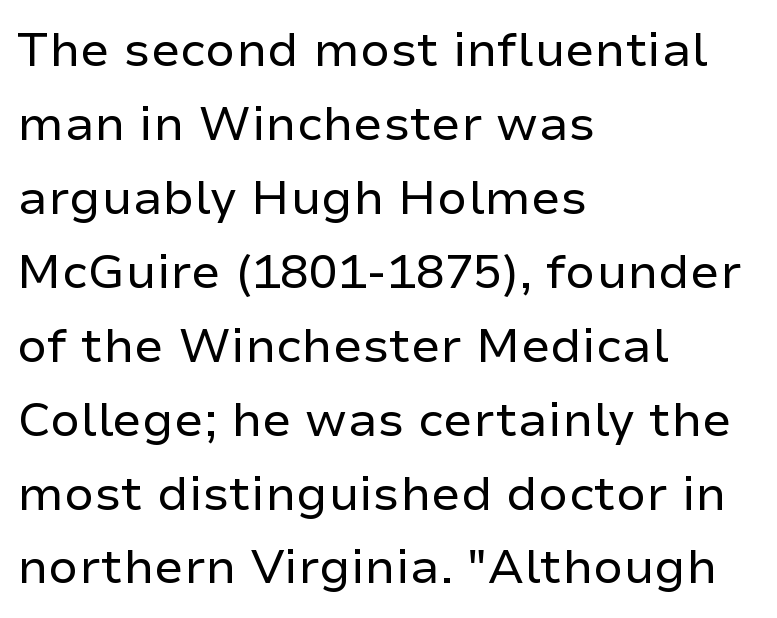
The tracking reads as untouched default to a designer's eye. Notice how descenders clear the ascenders below comfortably — that's standard leading. Upright lettering throughout. Line starts are locked; line ends wander. Serif or sans? Sans — the stroke terminals are bare. Bare-footed words on every line.
